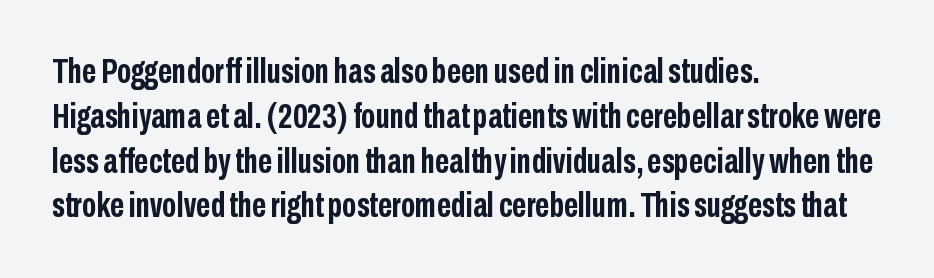
The rendering uses natural spacing where letterforms have individual widths. Lines of text with bare space underneath. Interline gaps are of average width in this sample. One-word summary of the alignment: left.
